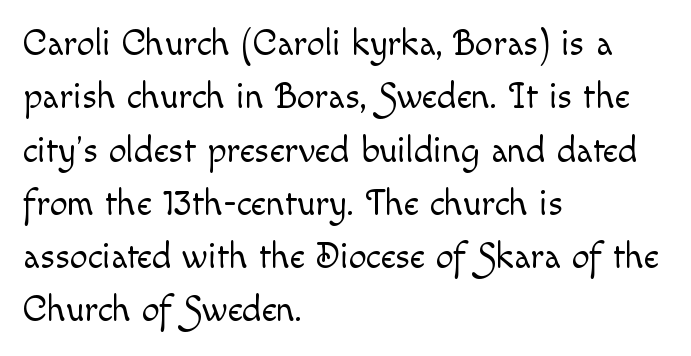
The image shows 36 px light type, upright; set left-aligned, normal line spacing (1.48x), normal letter spacing, not underlined; a small x-height.
